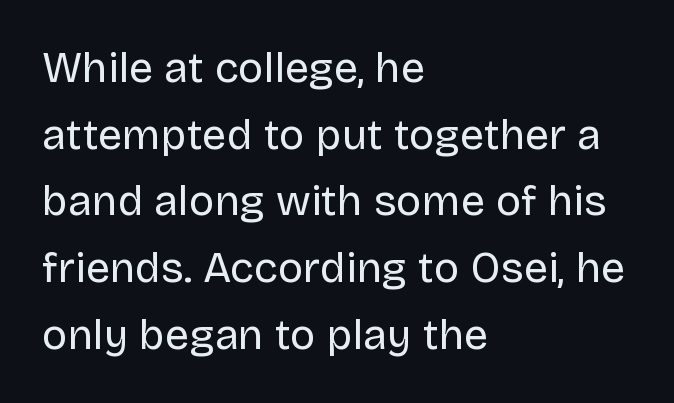
The image shows 43 px regular-weight sans-serif type, upright; set left-aligned, normal line spacing (1.55x), normal letter spacing, not underlined; low stroke contrast and a large x-height.
